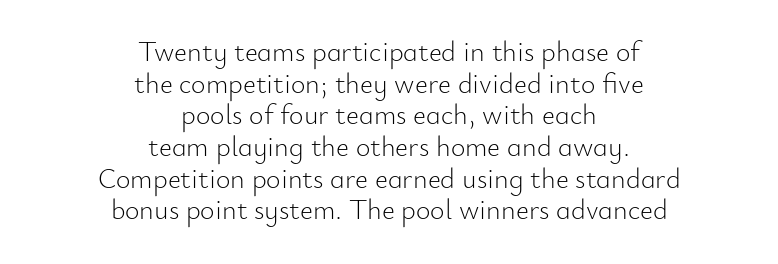
{"serif": "no", "italic": "no", "bold": "no", "weight": "light", "width": "normal", "stroke_contrast": "low", "x_height": "small", "monospaced": "no", "underline": "no", "align": "center", "line_spacing": "tight", "line_spacing_ratio": 1.13, "letter_spacing": "normal", "letter_spacing_em": 0.0, "glyph_px": 28}
